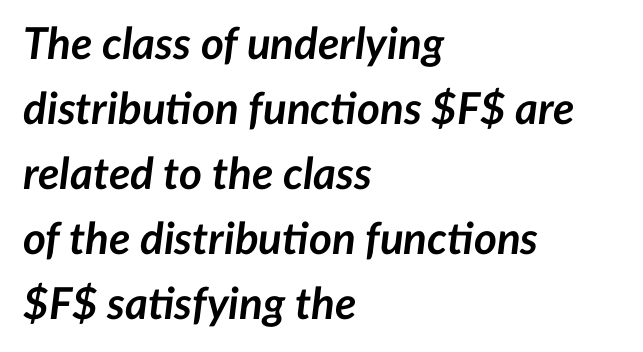
The image shows 44 px semibold type, italic (leaning right); set left-aligned, normal line spacing (1.48x), normal letter spacing, not underlined; low stroke contrast and a medium x-height.
